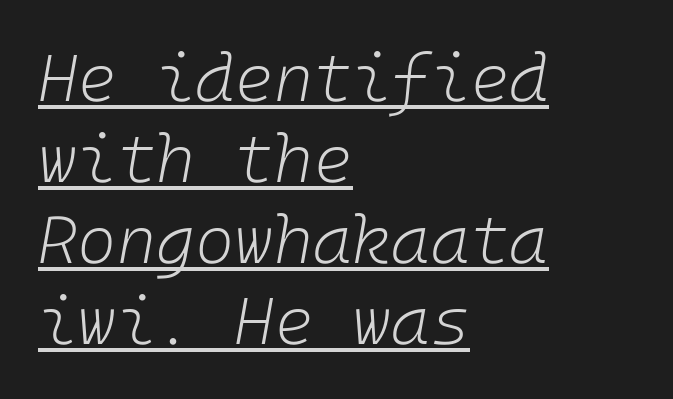
Look at the tracking — it's just the regular setting, nothing added. Compared with a typical body face, this is equally light or lighter still. The compositor pushed each line to the left boundary. Looks like someone drew a line under every word here.
